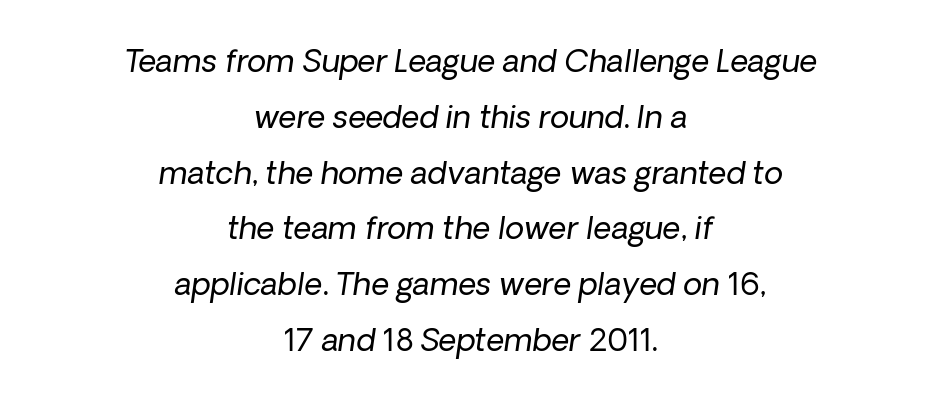
The image shows 31 px regular-weight type, italic (leaning right); set centered, line spacing 1.8x, normal letter spacing, not underlined; low stroke contrast and a medium x-height.
